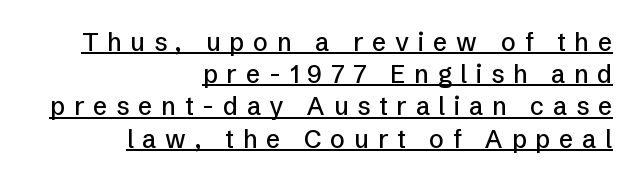
The image shows 25 px text type, upright; set right-aligned, normal line spacing (1.29x), unusually wide letter spacing (+0.35 em), underlined.
